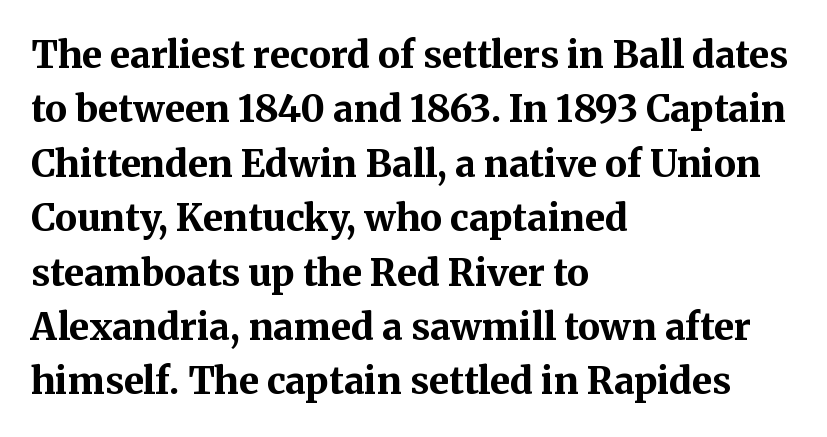
The image shows 37 px bold serif type, upright; set left-aligned, normal line spacing (1.47x), normal letter spacing, not underlined; medium stroke contrast and a medium x-height.
